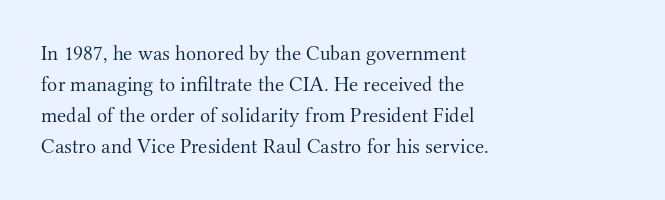
If you drew a line through each stem, it would be perfectly vertical. Leftover space on each line is placed entirely after the last word. The vertical gap from one line to the next is medium. The specimen omits any rule beneath the text block's lines.
